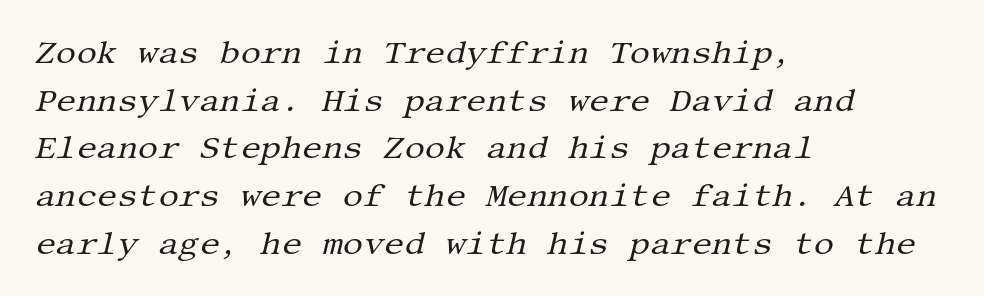
Q: Is the text bold? A: No.
Q: Is the text italic (slanted)? A: Yes, it leans right by about 13 degrees.
Q: Is the typeface a serif or a sans-serif typeface? A: Serif.
Q: Is the text underlined? A: No.
Q: How is the paragraph aligned? A: Left-aligned.
Q: Is the spacing between letters normal or unusually wide? A: Normal.
Q: Is the spacing between lines tight, normal or loose? A: Normal.
Q: Width (condensed, normal, or wide)? A: Normal.
Q: Stroke contrast? A: Medium.
Q: x-height? A: Large.
